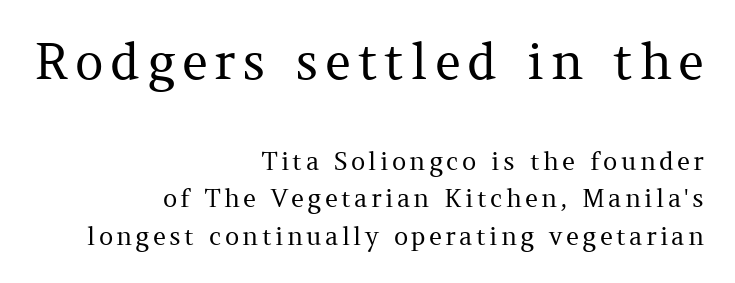
Is this a fixed-width face? No — the glyphs have proportional, varying widths. Has an underline been added? It has not. Stroke mass is kept to a normal reading level or below. This rendering uses right alignment, leaving the left contour irregular. Each new line begins a customary step beneath the previous one. Character size in the leading block exceeds that of the trailing block.
